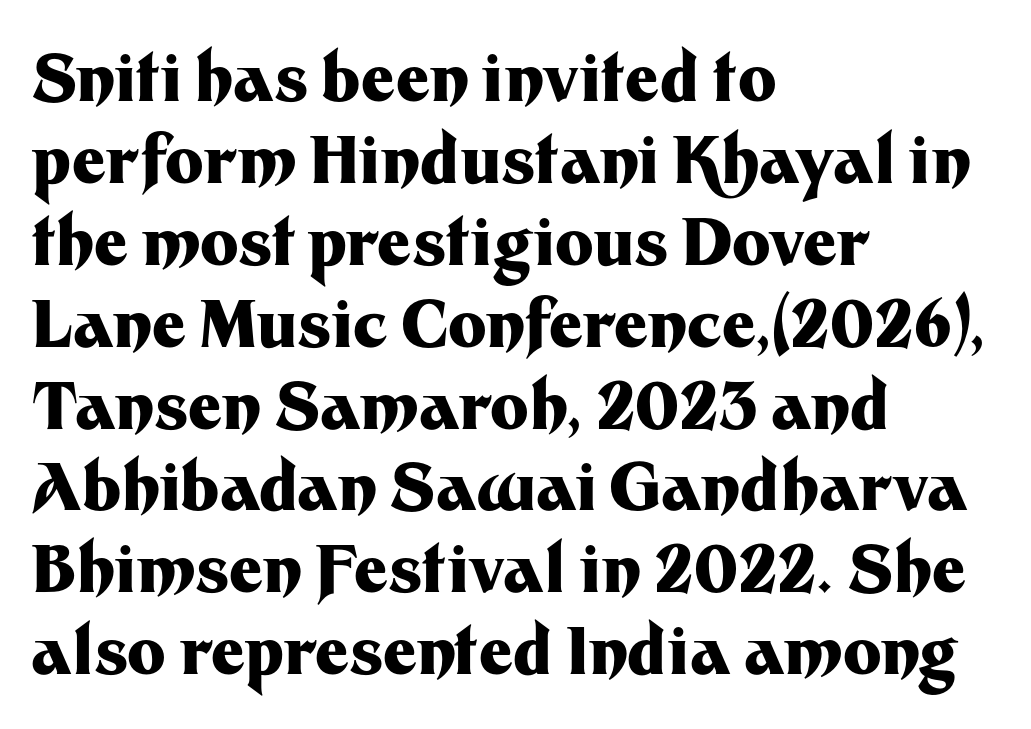
Q: Is the text bold? A: Yes.
Q: Is the text italic (slanted)? A: No, it is upright.
Q: Is the typeface a serif or a sans-serif typeface? A: Sans-serif.
Q: Is the text underlined? A: No.
Q: How is the paragraph aligned? A: Left-aligned.
Q: Is the spacing between letters normal or unusually wide? A: Normal.
Q: Is the spacing between lines tight, normal or loose? A: Normal.
Q: Width (condensed, normal, or wide)? A: Normal.
Q: Stroke contrast? A: Medium.
Q: x-height? A: Medium.
Q: Monospaced? A: No.
